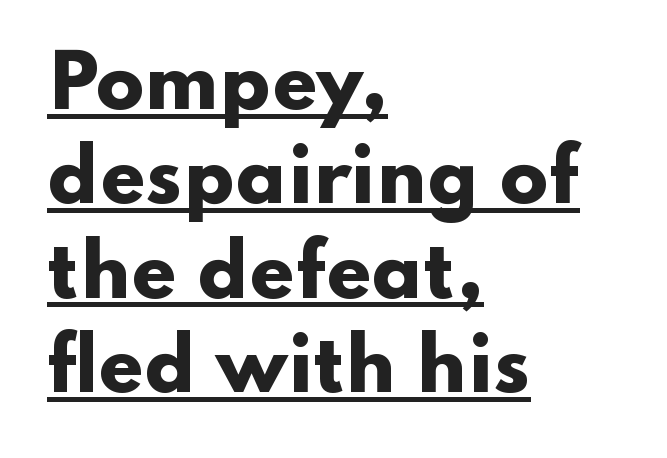
Q: Is the text bold? A: Yes.
Q: Is the text italic (slanted)? A: No, it is upright.
Q: Is the typeface a serif or a sans-serif typeface? A: Sans-serif.
Q: Is the text underlined? A: Yes.
Q: How is the paragraph aligned? A: Left-aligned.
Q: Is the spacing between letters normal or unusually wide? A: Normal.
Q: Is the spacing between lines tight, normal or loose? A: Normal.
Q: Width (condensed, normal, or wide)? A: Wide.
Q: Stroke contrast? A: Low.
Q: x-height? A: Small.
Q: Monospaced? A: No.
